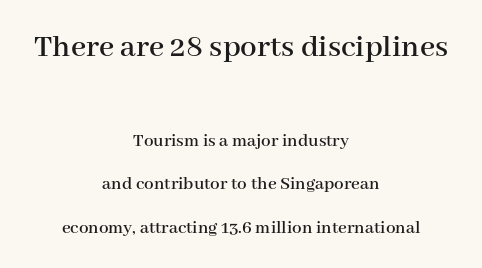
The image shows 33 px serif type, upright; set centered, loose line spacing (2.29x), normal letter spacing, not underlined; the first (top) block is 1.74x larger; high stroke contrast and a medium x-height.
